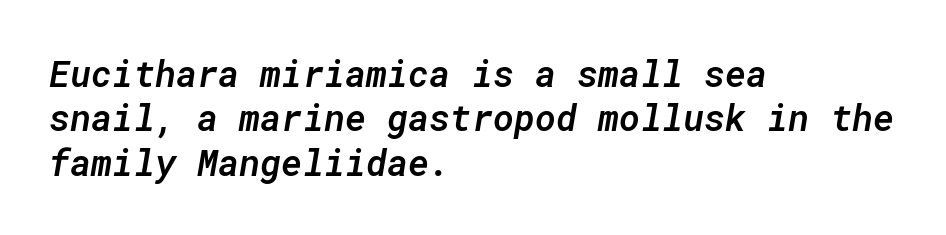
The image shows 36 px semibold type, italic (leaning right), monospaced; set left-aligned, line spacing 1.23x, normal letter spacing, not underlined; low stroke contrast and a medium x-height.
